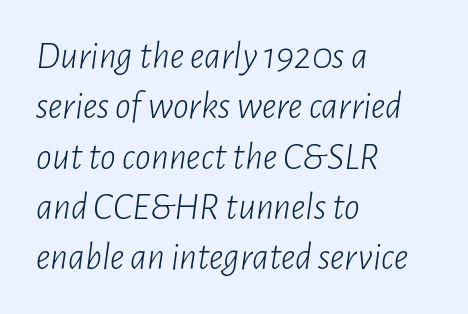
Descender tails drop into unmarked territory. Character widths vary here, with narrow letters taking less room than wide ones. Think standard paragraph weight, or any step lighter than that. Reading down the block, your eye returns to a fixed left position each line.
